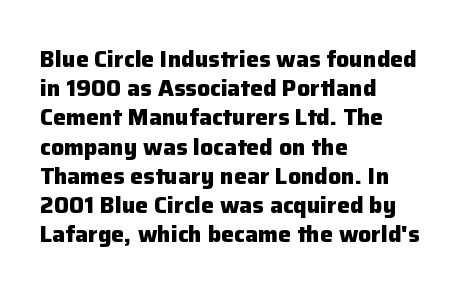
Is the block centered? No — it sits flush against the left margin. Strong, thick strokes mark this as bold type. Plain, unruled lines of type. Nothing unusual about the tracking: characters are spaced as the font intends. When letters stand straight like this, we call the style roman or upright. One glance says typical: line gaps are just what's usual.
